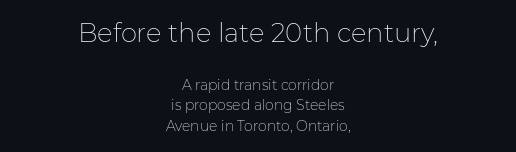
The image shows 26 px text type, upright; set centered, normal line spacing (1.49x), normal letter spacing, not underlined; the first (top) block is 1.86x larger.
